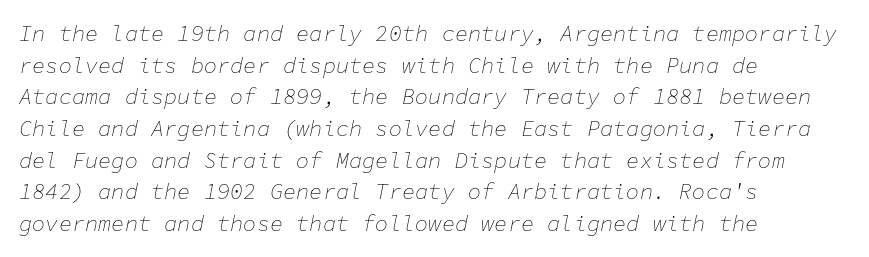
Q: Is the text bold? A: No.
Q: Is the text italic (slanted)? A: Yes, it leans right by about 11 degrees.
Q: Is the text underlined? A: No.
Q: How is the paragraph aligned? A: Left-aligned.
Q: Is the spacing between letters normal or unusually wide? A: Normal.
Q: Is the spacing between lines tight, normal or loose? A: Normal.
